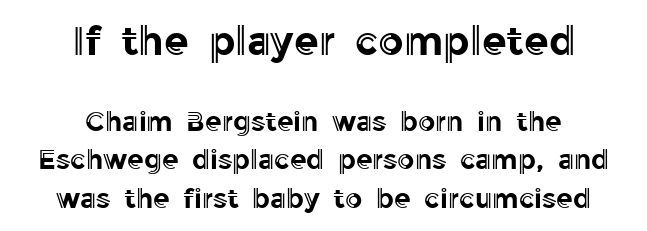
The image shows 40 px text type, upright; set centered, normal line spacing (1.41x), normal letter spacing, not underlined; the first (top) block is 1.48x larger; a medium x-height.
